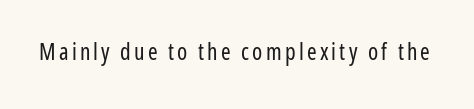
Honestly, there is no underline to notice here at all. This is roman type, the default non-slanted kind. Weight: not bold — regular or lighter.
